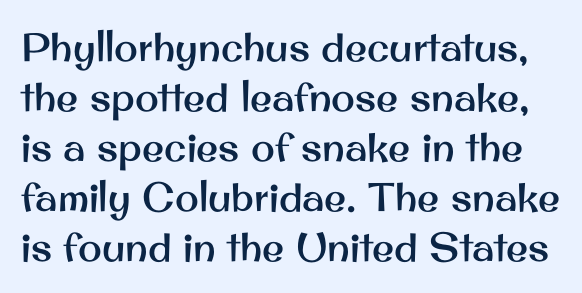
Q: Is the text italic (slanted)? A: No, it is upright.
Q: Is the typeface a serif or a sans-serif typeface? A: Sans-serif.
Q: Is the text underlined? A: No.
Q: Is the spacing between letters normal or unusually wide? A: Normal.
Q: Is the spacing between lines tight, normal or loose? A: Normal.
Q: Width (condensed, normal, or wide)? A: Normal.
Q: Stroke contrast? A: Medium.
Q: x-height? A: Small.
Q: Monospaced? A: No.
